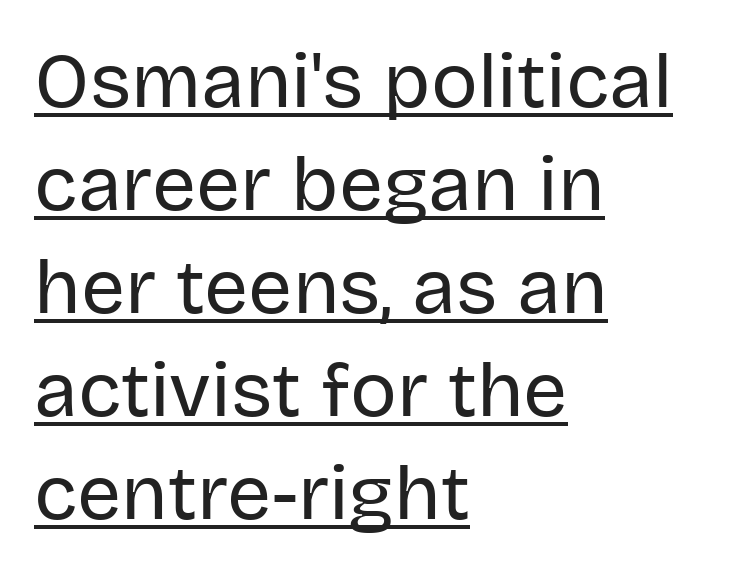
The line texture is even and compact thanks to regular tracking. Reading down the block, your eye returns to a fixed left position each line. Glance below the letters and you will spot a drawn line. Leading: standard.
